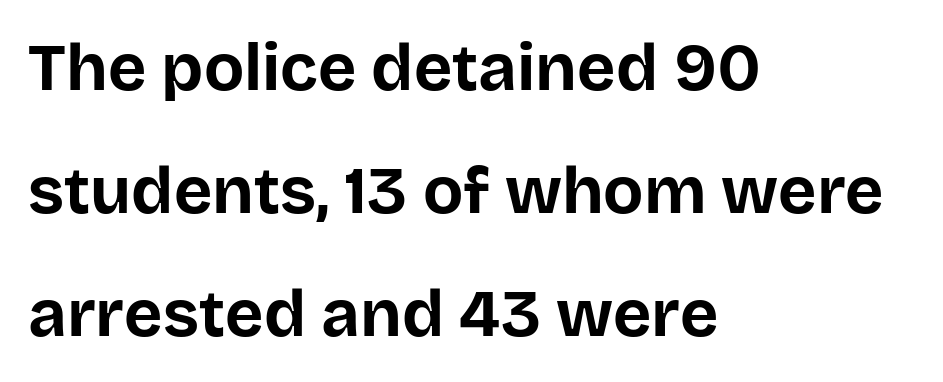
Q: Is the text bold? A: Yes.
Q: Is the text italic (slanted)? A: No, it is upright.
Q: Is the typeface a serif or a sans-serif typeface? A: Sans-serif.
Q: Is the text underlined? A: No.
Q: How is the paragraph aligned? A: Left-aligned.
Q: Is the spacing between letters normal or unusually wide? A: Normal.
Q: Width (condensed, normal, or wide)? A: Normal.
Q: Stroke contrast? A: Low.
Q: x-height? A: Large.
Q: Monospaced? A: No.
